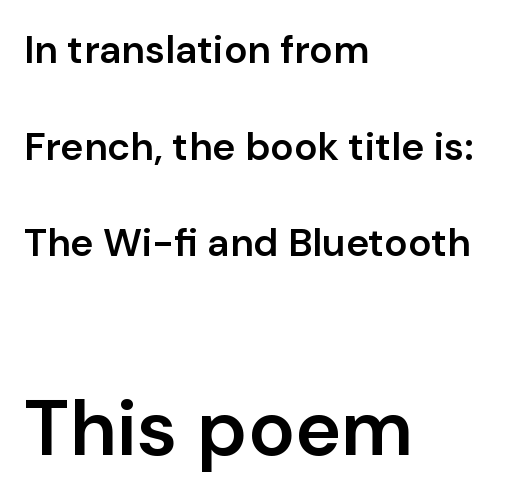
The image shows 78 px semibold sans-serif type, upright; set left-aligned, loose line spacing (2.48x), normal letter spacing, not underlined; the second (bottom) block is 2.0x larger; low stroke contrast and a medium x-height.
